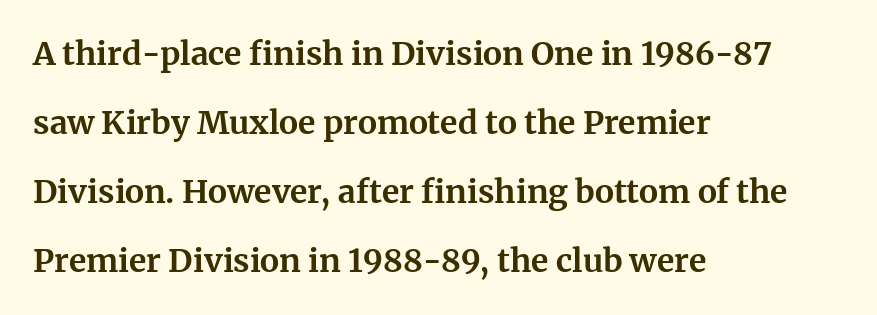
The image shows 32 px bold serif type, upright; set left-aligned, loose line spacing (2.16x), normal letter spacing, not underlined; medium stroke contrast and a medium x-height.
